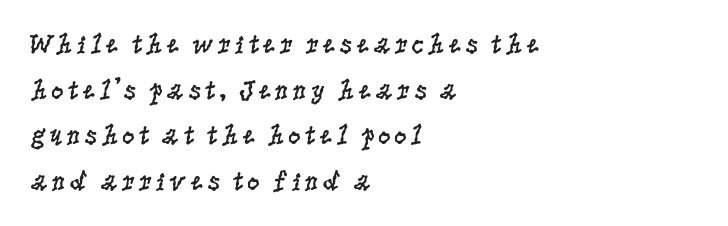
The image shows 28 px regular-weight, condensed serif type; set left-aligned, normal line spacing (1.63x), not underlined; low stroke contrast and a large x-height.
